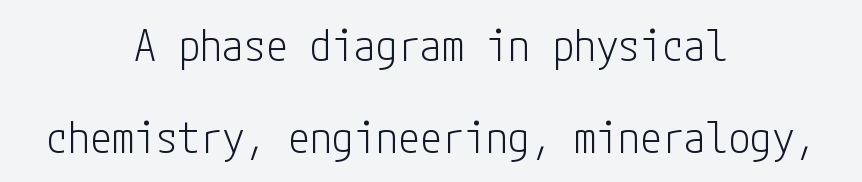
Q: Is the text bold? A: No.
Q: Is the text italic (slanted)? A: No, it is upright.
Q: Is the typeface a serif or a sans-serif typeface? A: Sans-serif.
Q: Is the text underlined? A: No.
Q: How is the paragraph aligned? A: Centered.
Q: Is the spacing between letters normal or unusually wide? A: Normal.
Q: Is the spacing between lines tight, normal or loose? A: Loose.
Q: Width (condensed, normal, or wide)? A: Condensed.
Q: Stroke contrast? A: Low.
Q: x-height? A: Medium.
